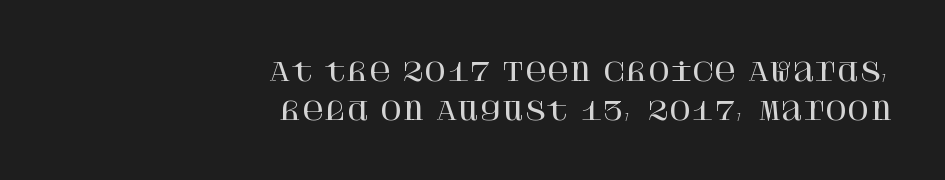
{"italic": "no", "underline": "no", "align": "right", "line_spacing": "normal", "line_spacing_ratio": 1.63, "letter_spacing": "normal", "letter_spacing_em": 0.0, "glyph_px": 24}
